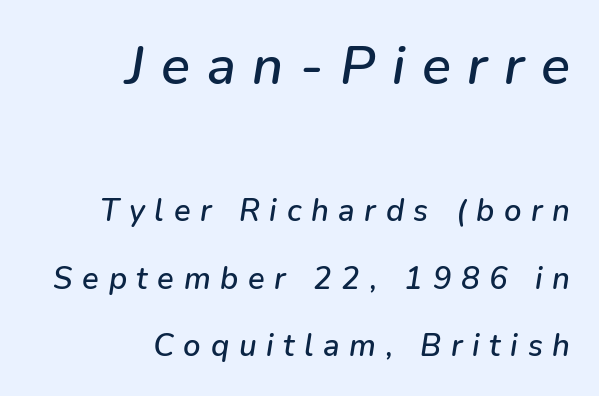
{"italic": "yes", "lean": "right", "slant_degrees": 9, "width": "normal", "stroke_contrast": "low", "x_height": "medium", "monospaced": "no", "underline": "no", "align": "right", "line_spacing": "loose", "line_spacing_ratio": 2.17, "letter_spacing": "wide", "letter_spacing_em": 0.31, "larger_block": "first", "size_ratio": 1.74, "glyph_px": 54}
